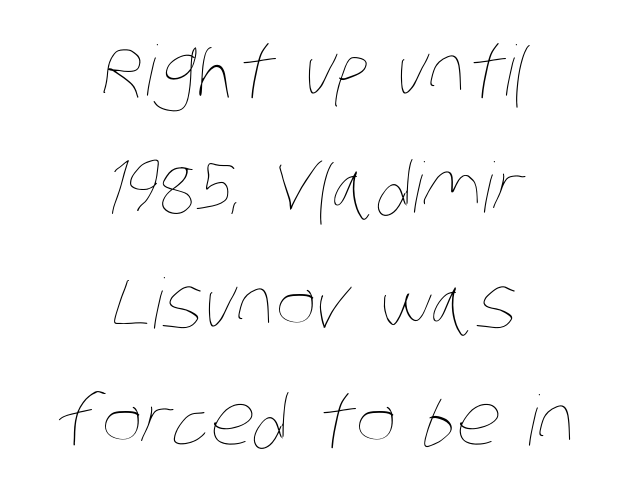
Q: Is the text bold? A: No.
Q: Is the text underlined? A: No.
Q: How is the paragraph aligned? A: Centered.
Q: Is the spacing between letters normal or unusually wide? A: Normal.
Q: Is the spacing between lines tight, normal or loose? A: Normal.
Q: Width (condensed, normal, or wide)? A: Condensed.
Q: Stroke contrast? A: Low.
Q: x-height? A: Large.
Q: Monospaced? A: No.
